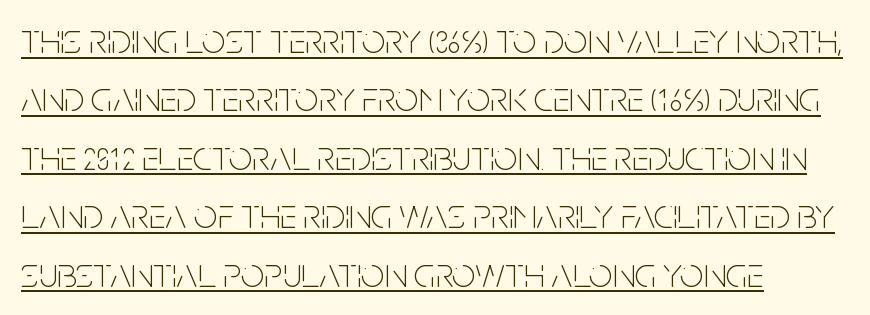
{"serif": "no", "italic": "no", "bold": "no", "weight": "thin", "width": "condensed", "stroke_contrast": "low", "x_height": "large", "monospaced": "no", "underline": "yes", "align": "left", "line_spacing": "normal", "line_spacing_ratio": 1.39, "letter_spacing": "normal", "letter_spacing_em": 0.0, "glyph_px": 42}
